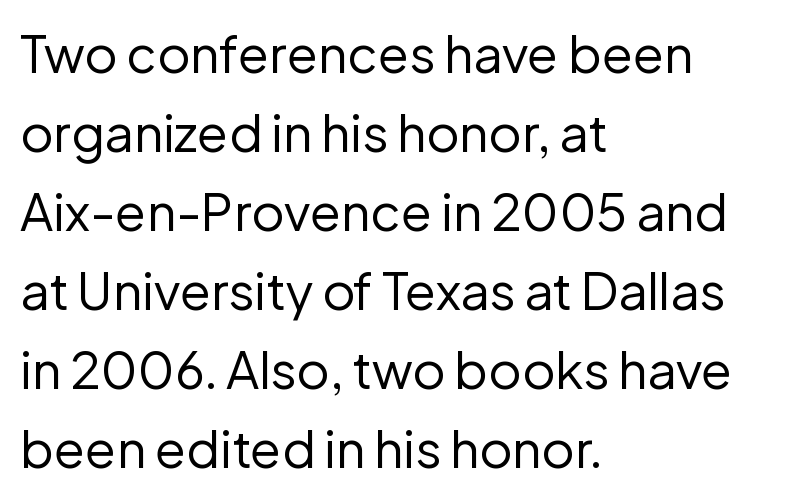
The passage shown has conventional tracking throughout. Where is the straight margin? On the left. Grotesque or geometric, the face here clearly has no serifs. One glance says typical: line gaps are just what's usual. The passage shown is typed in a proportional face where columns would drift. Check under the words: just untouched page.
